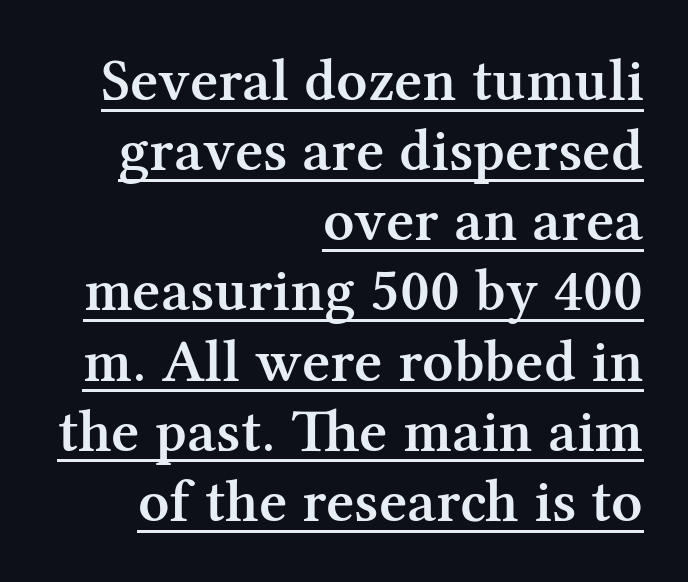
Very little white space separates one row of letters from the next. You can tell it's not italic because the verticals are truly vertical. Slightly chunky letters — semibold, I'd say, not full bold. The lettering is marked with a stroke running underneath it.
